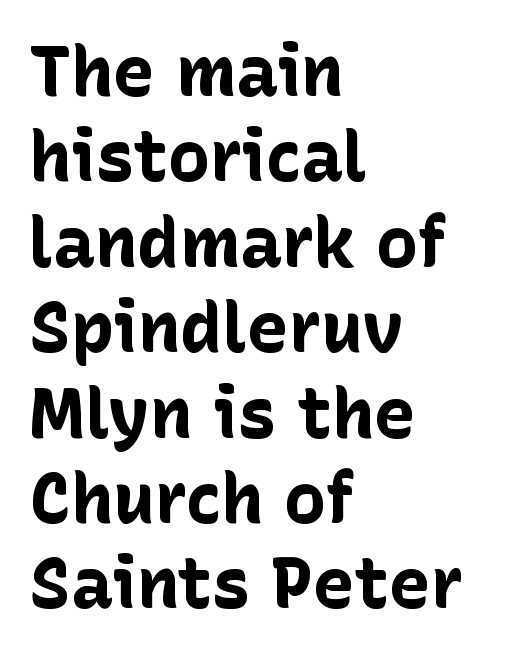
Q: Is the text bold? A: Yes.
Q: Is the text italic (slanted)? A: No, it is upright.
Q: Is the typeface a serif or a sans-serif typeface? A: Sans-serif.
Q: Is the text underlined? A: No.
Q: How is the paragraph aligned? A: Left-aligned.
Q: Is the spacing between letters normal or unusually wide? A: Normal.
Q: Width (condensed, normal, or wide)? A: Normal.
Q: Stroke contrast? A: Low.
Q: x-height? A: Medium.
Q: Monospaced? A: No.
